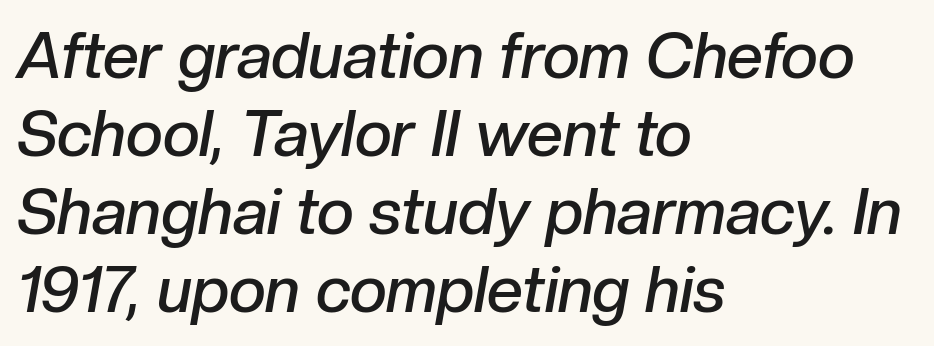
{"italic": "yes", "lean": "right", "slant_degrees": 10, "bold": "semi", "weight": "semibold", "width": "normal", "stroke_contrast": "low", "x_height": "medium", "monospaced": "no", "underline": "no", "align": "left", "line_spacing_ratio": 1.22, "letter_spacing": "normal", "letter_spacing_em": 0.0, "glyph_px": 64}
